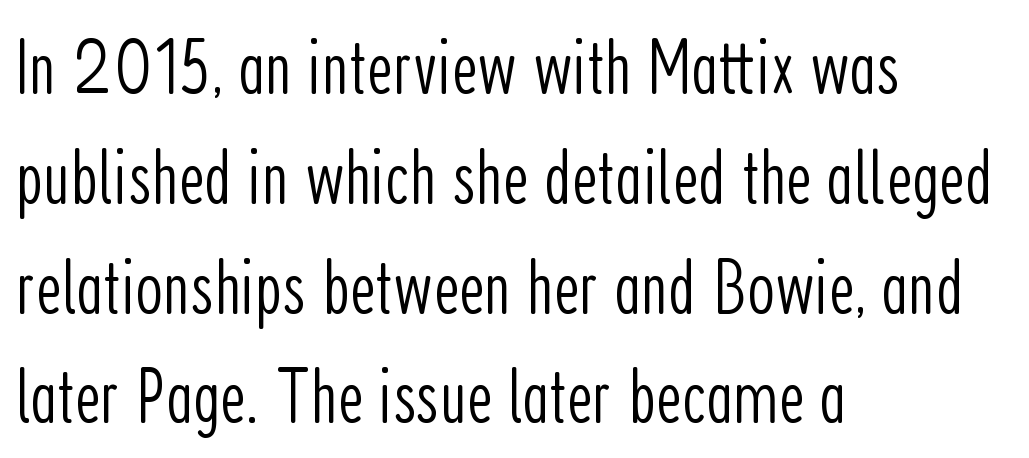
The image shows 79 px light, condensed sans-serif type, upright; set left-aligned, normal line spacing (1.39x), normal letter spacing, not underlined; low stroke contrast and a medium x-height.
